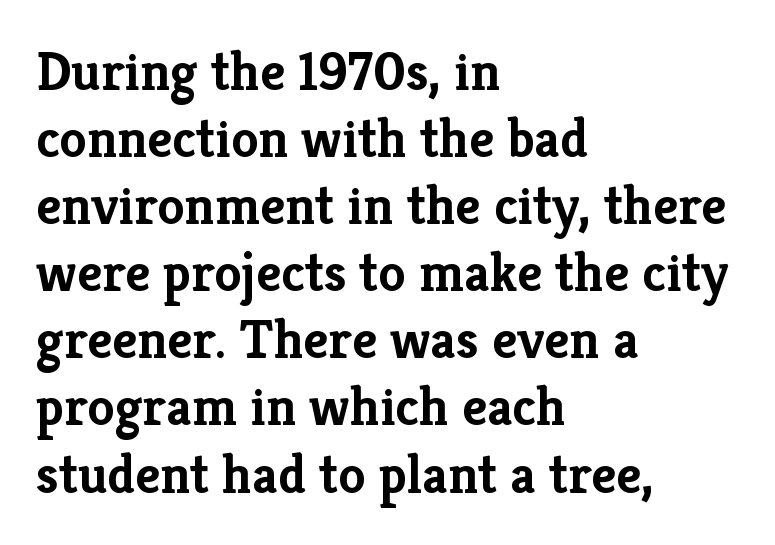
The image shows 55 px semibold serif type, upright; set left-aligned, line spacing 1.22x, normal letter spacing, not underlined; low stroke contrast and a medium x-height.
